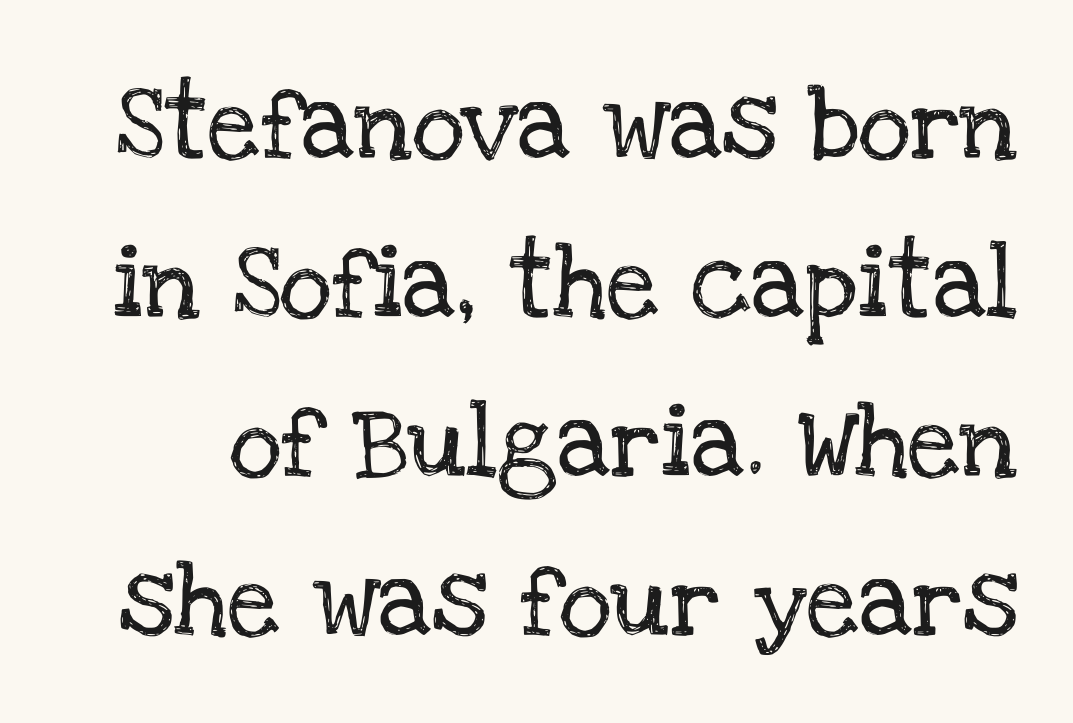
Tracking value appears to be zero — textbook default spacing. Stroke terminals: seriffed. Airy leading. The strip under each line holds only bare page. The letters advance in unequal steps, a hallmark of proportional type.
